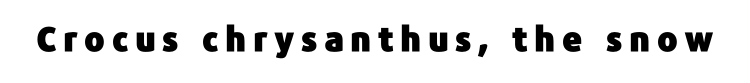
The image shows 34 px sans-serif type, upright; set not underlined; low stroke contrast and a medium x-height.
